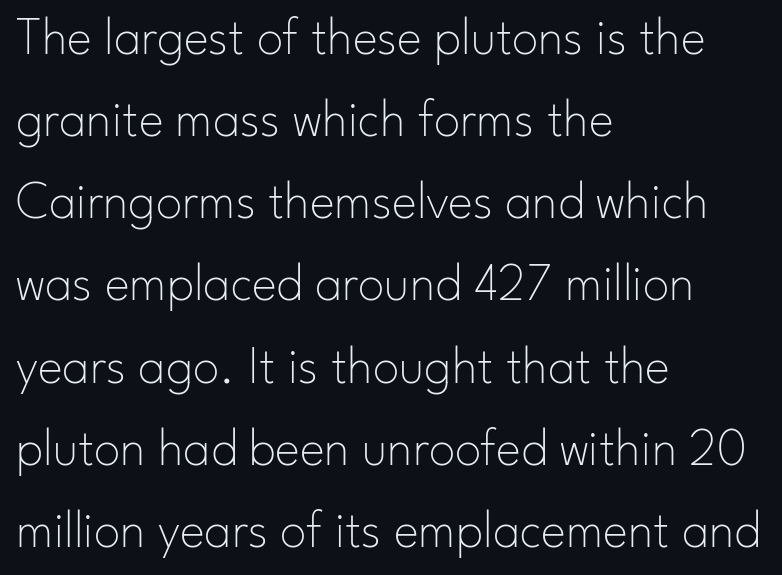
Reading down the column, the eye jumps a familiar distance to each next line. Note: no serifs on the glyphs. Where is the straight margin? On the left. Characters remain perfectly vertical along every line. Is the stroke heavy? The answer is a plain regular-or-lighter.
